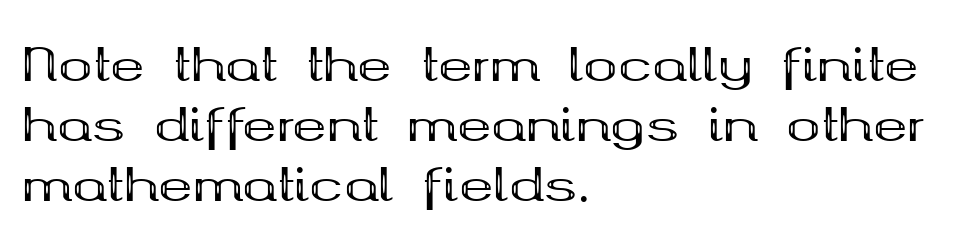
Q: Is the text bold? A: Yes.
Q: Is the text italic (slanted)? A: No, it is upright.
Q: Is the typeface a serif or a sans-serif typeface? A: Serif.
Q: Is the text underlined? A: No.
Q: How is the paragraph aligned? A: Left-aligned.
Q: Is the spacing between letters normal or unusually wide? A: Normal.
Q: Is the spacing between lines tight, normal or loose? A: Normal.
Q: Width (condensed, normal, or wide)? A: Wide.
Q: Stroke contrast? A: Medium.
Q: x-height? A: Medium.
Q: Monospaced? A: No.
